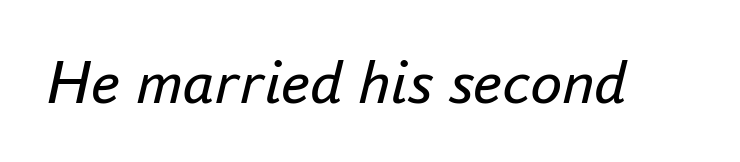
{"italic": "yes", "lean": "right", "slant_degrees": 16, "bold": "no", "weight": "regular", "width": "normal", "stroke_contrast": "low", "x_height": "small", "monospaced": "no", "underline": "no", "letter_spacing": "normal", "letter_spacing_em": 0.0, "glyph_px": 64}
